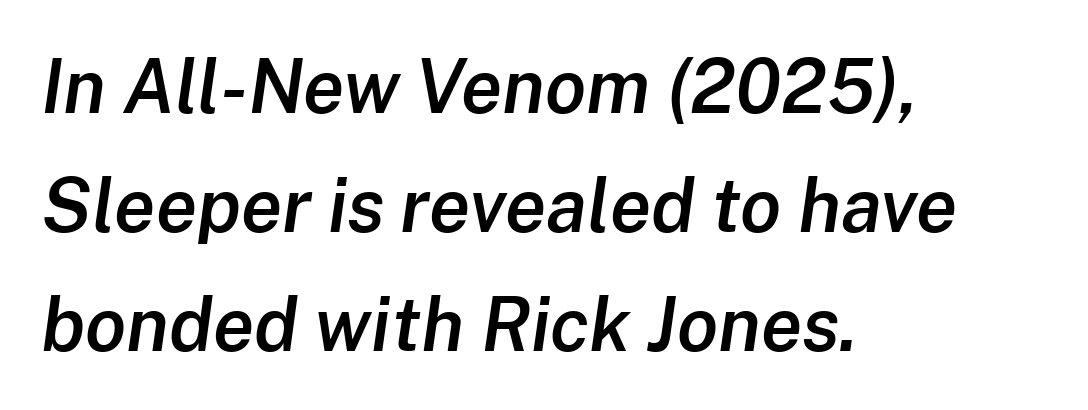
The image shows 75 px semibold type, italic (leaning right); set left-aligned, normal line spacing (1.59x), normal letter spacing, not underlined; low stroke contrast and a medium x-height.
